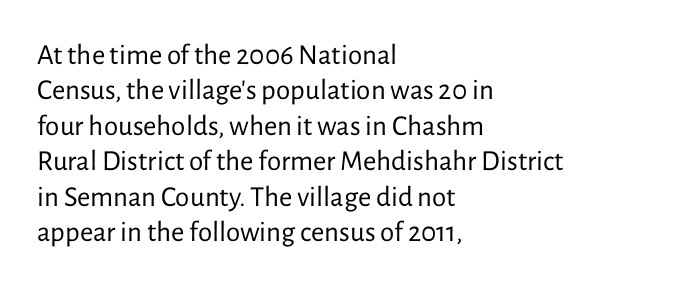
The image shows 29 px regular-weight sans-serif type, upright; set left-aligned, line spacing 1.22x, normal letter spacing, not underlined; low stroke contrast and a medium x-height.
